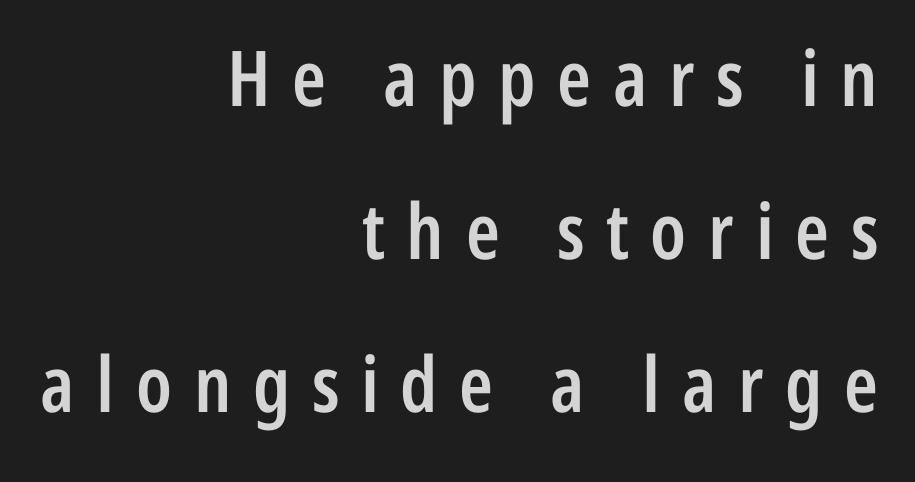
Q: Is the text bold? A: Semi-bold.
Q: Is the text italic (slanted)? A: No, it is upright.
Q: Is the typeface a serif or a sans-serif typeface? A: Sans-serif.
Q: Is the text underlined? A: No.
Q: How is the paragraph aligned? A: Right-aligned.
Q: Is the spacing between letters normal or unusually wide? A: Unusually wide.
Q: Is the spacing between lines tight, normal or loose? A: Loose.
Q: Width (condensed, normal, or wide)? A: Condensed.
Q: Stroke contrast? A: Low.
Q: x-height? A: Medium.
Q: Monospaced? A: No.
